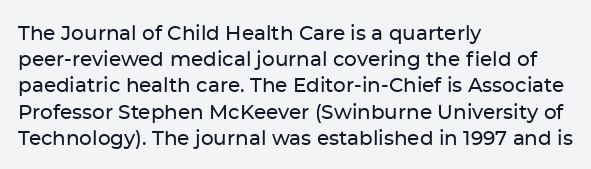
Q: Is the text italic (slanted)? A: No, it is upright.
Q: Is the text underlined? A: No.
Q: How is the paragraph aligned? A: Left-aligned.
Q: Is the spacing between letters normal or unusually wide? A: Normal.
Q: Is the spacing between lines tight, normal or loose? A: Normal.
